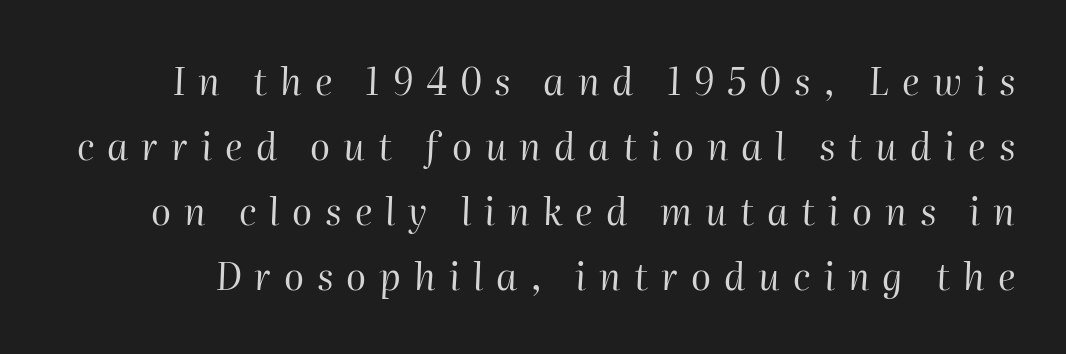
{"italic": "yes", "lean": "right", "slant_degrees": 2, "bold": "no", "weight": "regular", "width": "normal", "stroke_contrast": "high", "x_height": "medium", "monospaced": "no", "underline": "no", "line_spacing_ratio": 1.76, "letter_spacing": "wide", "letter_spacing_em": 0.35, "glyph_px": 37}
